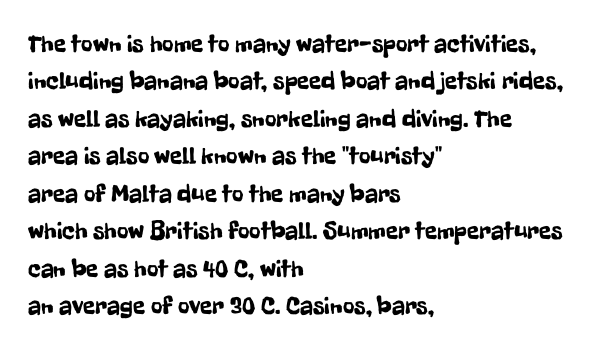
The image shows 25 px text type, upright; set left-aligned, normal line spacing (1.5x), normal letter spacing, not underlined.
